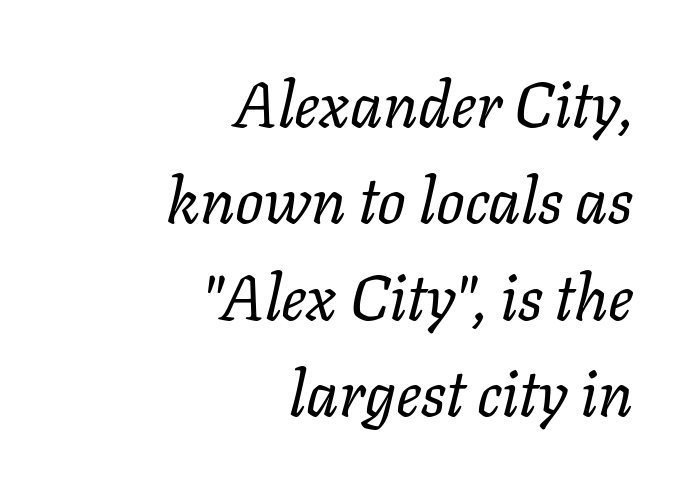
{"italic": "yes", "lean": "right", "slant_degrees": 11, "bold": "no", "weight": "regular", "width": "normal", "stroke_contrast": "low", "x_height": "medium", "monospaced": "no", "underline": "no", "align": "right", "line_spacing": "normal", "line_spacing_ratio": 1.53, "letter_spacing": "normal", "letter_spacing_em": 0.0, "glyph_px": 63}
